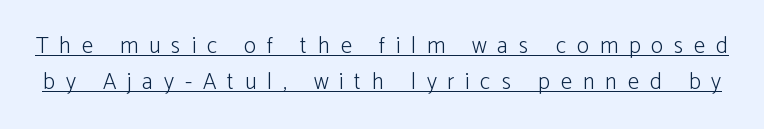
The lettering holds an erect, upright posture throughout. The strokes are not fattened; the text isn't bold. The face used here appears with an underline applied. The letterforms stand isolated, each surrounded by extra space. Evenly set lines give the paragraph a standard silhouette.
